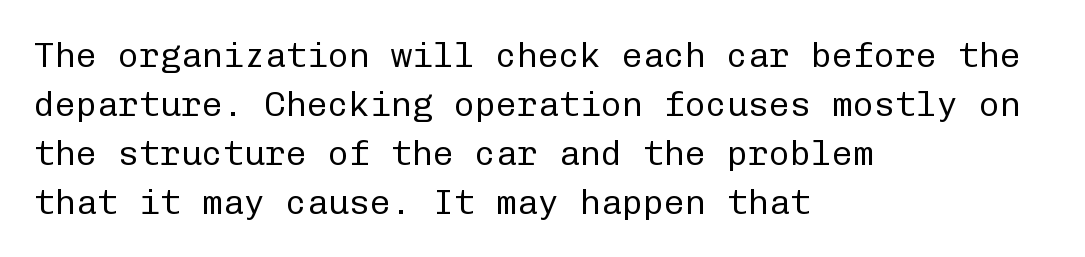
The image shows 35 px regular-weight sans-serif type, upright, monospaced; set left-aligned, normal line spacing (1.4x), normal letter spacing, not underlined; low stroke contrast and a medium x-height.
